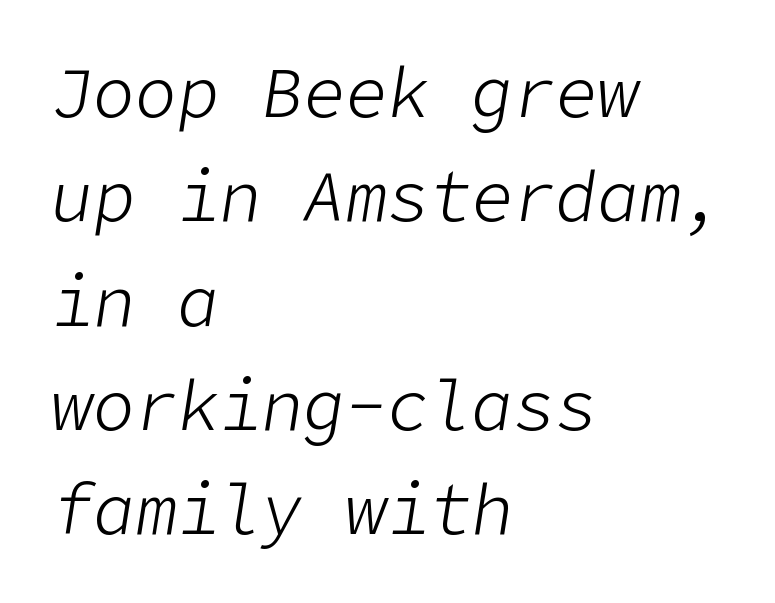
Q: Is the text bold? A: No.
Q: Is the text italic (slanted)? A: Yes, it leans right by about 9 degrees.
Q: Is the text underlined? A: No.
Q: How is the paragraph aligned? A: Left-aligned.
Q: Is the spacing between letters normal or unusually wide? A: Normal.
Q: Is the spacing between lines tight, normal or loose? A: Normal.
Q: Width (condensed, normal, or wide)? A: Normal.
Q: Stroke contrast? A: Low.
Q: x-height? A: Medium.
